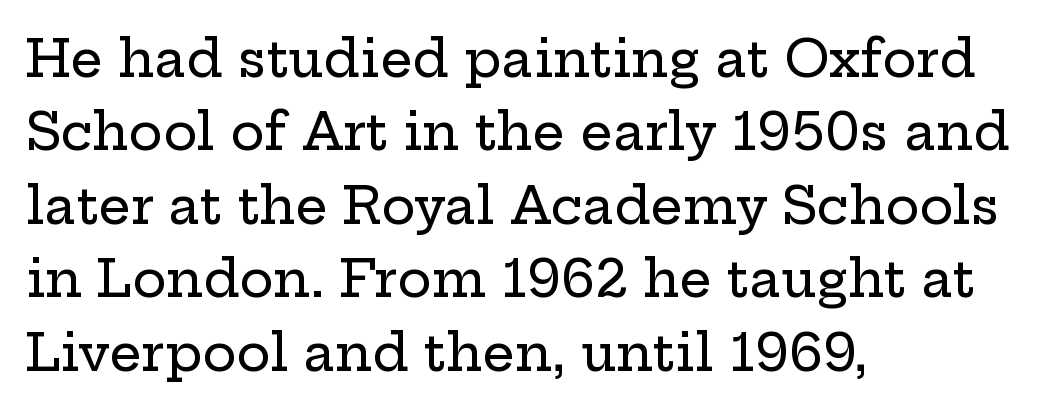
The image shows 51 px wide serif type, upright; set left-aligned, normal line spacing (1.44x), normal letter spacing, not underlined; low stroke contrast and a medium x-height.
